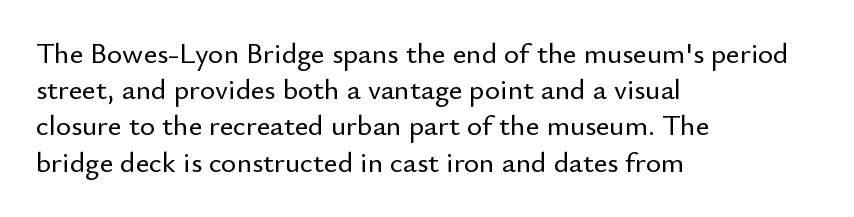
Caption: standard tracking, unaltered. The type sits square on the baseline with zero lean. Just letters on the line, the space beneath them empty. Is this a fixed-width face? No — the glyphs have proportional, varying widths. Where is the straight margin? On the left. Check where the strokes stop: nothing finishes them off — pure sans.
